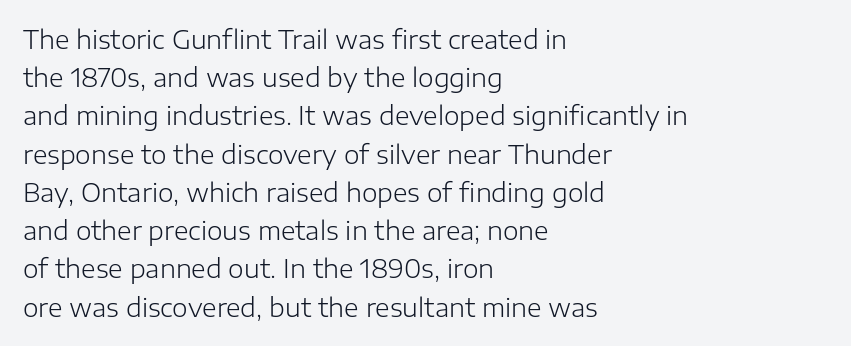
{"italic": "no", "bold": "no", "underline": "no", "align": "left", "line_spacing": "normal", "line_spacing_ratio": 1.53, "letter_spacing": "normal", "letter_spacing_em": 0.0, "glyph_px": 25}
